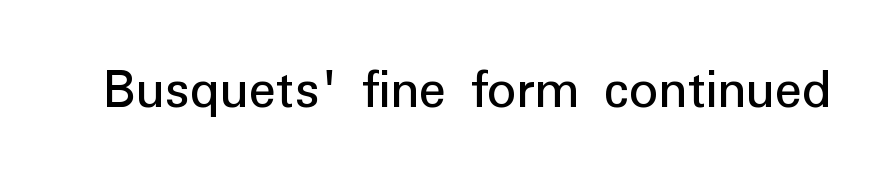
Q: Is the text italic (slanted)? A: No, it is upright.
Q: Is the typeface a serif or a sans-serif typeface? A: Sans-serif.
Q: Is the text underlined? A: No.
Q: Is the spacing between letters normal or unusually wide? A: Normal.
Q: Width (condensed, normal, or wide)? A: Normal.
Q: Stroke contrast? A: Low.
Q: x-height? A: Medium.
Q: Monospaced? A: No.
